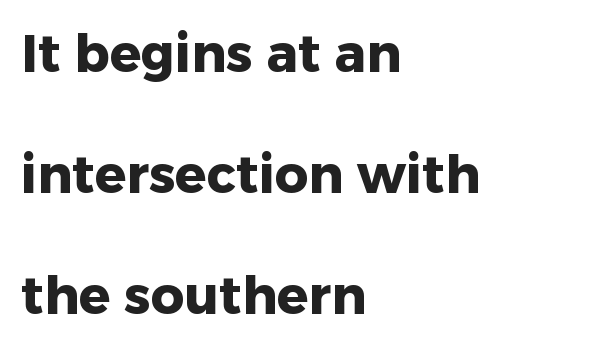
The image shows 52 px heavy sans-serif type, upright; set left-aligned, loose line spacing (2.33x), normal letter spacing, not underlined; low stroke contrast and a medium x-height.
